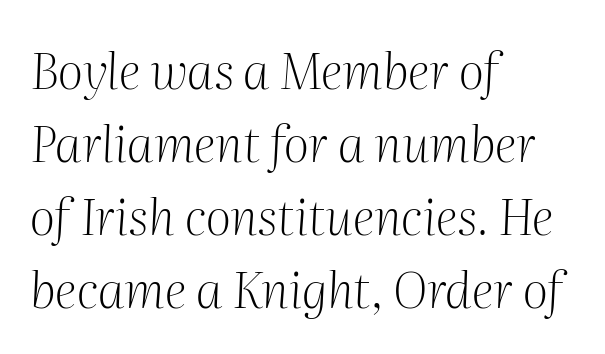
Here the designer chose a conventional face with non-uniform glyph widths. No heavy texture on the line: the type isn't bold. Horizontal alignment here is leftward, the default for most running prose. The rendering uses a moderate line-height, typical for paragraphs.
